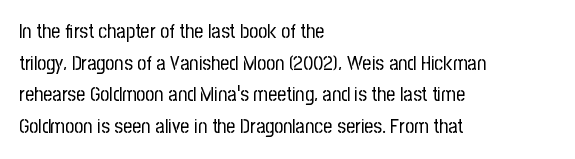
Teacher's note: observe the even left margin — that is flush-left alignment. The passage shown is not underscored anywhere. The rendering uses a moderate line-height, typical for paragraphs. Ascenders rise straight up at ninety degrees. Nobody touched the tracking dial on this one.
